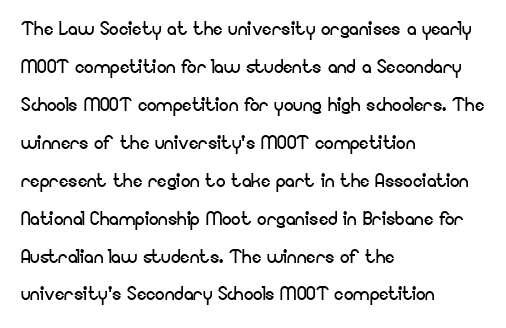
Caption: standard tracking, unaltered. How would I describe the line gaps? Plain and ordinary. Notice how the stems are strictly vertical — no italics here. The typeface has the unassuming heft of standard copy or less. The lines are quadded left.
